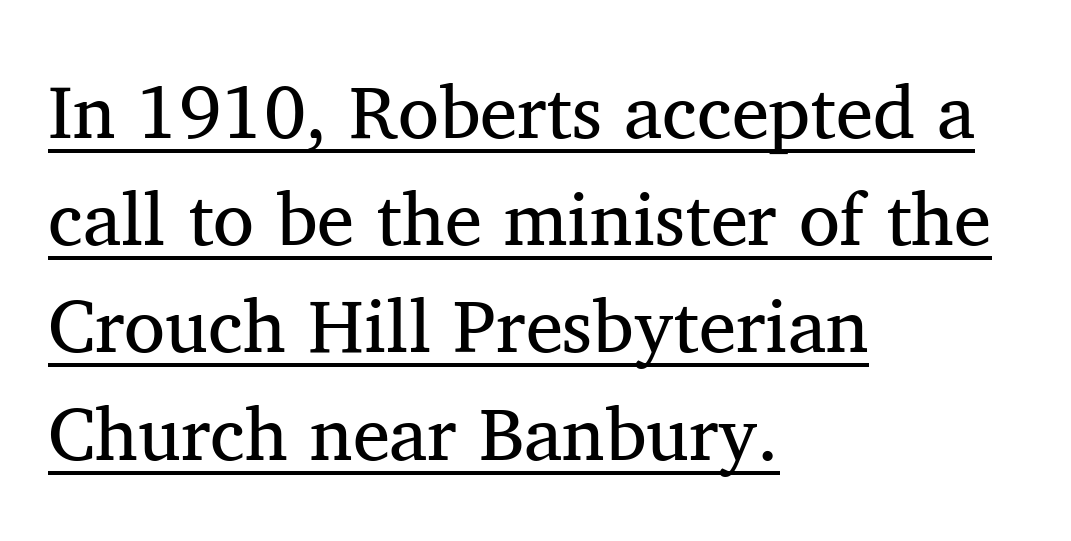
{"serif": "yes", "italic": "no", "bold": "no", "weight": "regular", "width": "normal", "stroke_contrast": "medium", "x_height": "medium", "monospaced": "no", "underline": "yes", "align": "left", "line_spacing": "normal", "line_spacing_ratio": 1.43, "letter_spacing": "normal", "letter_spacing_em": 0.0, "glyph_px": 75}
